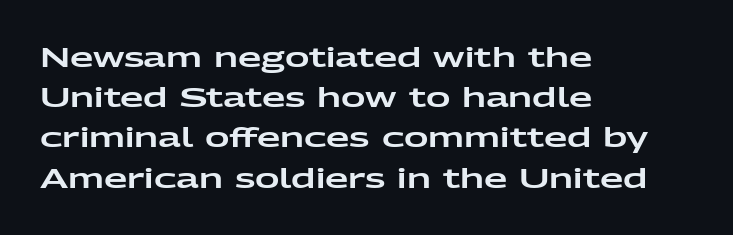
Summary of vertical rhythm: regular, with standard interline spacing. No italicization has been applied; the sample stays upright. One-word summary of the alignment: left. The line texture is even and compact thanks to regular tracking. The space directly below the letters is spotless.
